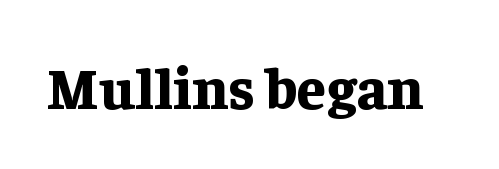
The image shows 59 px bold serif type, upright; set normal letter spacing, not underlined; low stroke contrast and a medium x-height.
